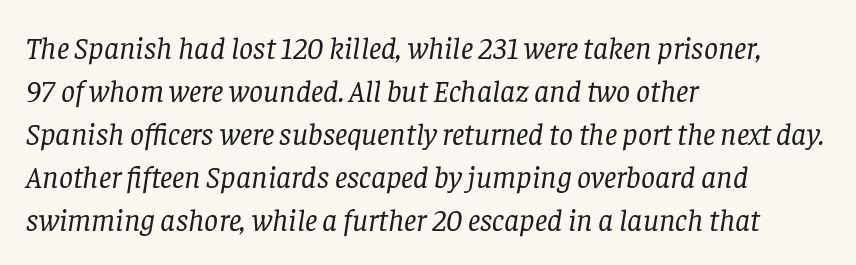
The image shows 31 px regular-weight serif type, italic (leaning right); set left-aligned, normal line spacing (1.39x), normal letter spacing, not underlined; low stroke contrast and a large x-height.
